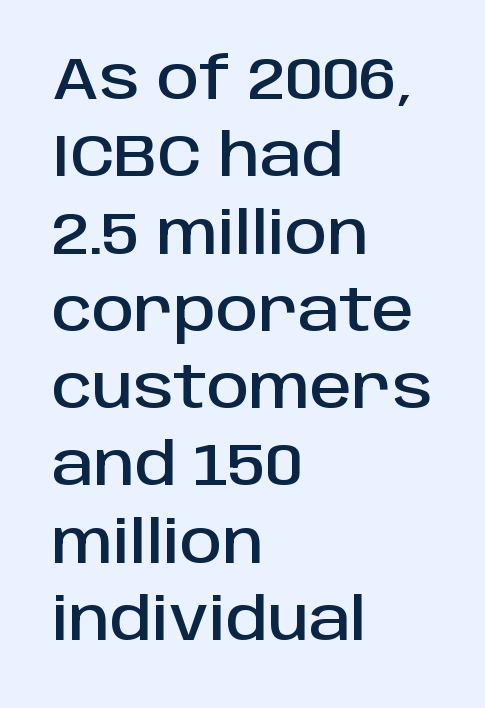
Proportional: the letters do not fall into vertical columns. Letterform terminals end flat and unadorned throughout the passage. The leading is moderate, giving the passage an even texture. Here the glyphs are tracked normally, forming tight word shapes. No word sits above an underline. The type sits square on the baseline with zero lean.
